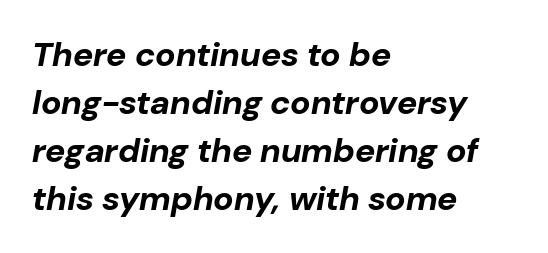
Q: Is the text bold? A: Yes.
Q: Is the text italic (slanted)? A: Yes, it leans right by about 10 degrees.
Q: Is the text underlined? A: No.
Q: How is the paragraph aligned? A: Left-aligned.
Q: Is the spacing between letters normal or unusually wide? A: Normal.
Q: Is the spacing between lines tight, normal or loose? A: Normal.
Q: Width (condensed, normal, or wide)? A: Normal.
Q: Stroke contrast? A: Low.
Q: x-height? A: Medium.
Q: Monospaced? A: No.
